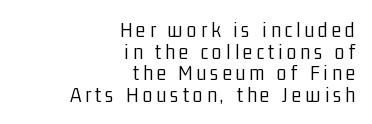
The compositor pushed each line to the right boundary. Does the lettering tilt? It doesn't — this is upright. Unbolded letterforms with no extra heft. The string is rendered with underlining switched off. A typesetter would call this leading minimal, almost set solid.
